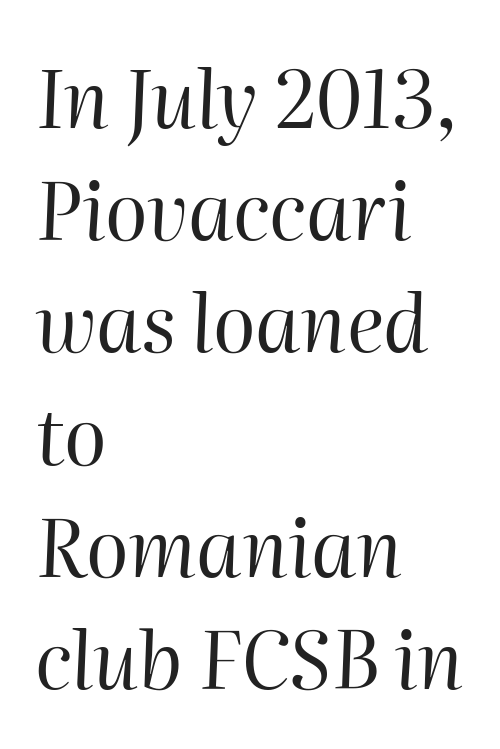
Reading down the block, your eye returns to a fixed left position each line. Rule under the text: the space is simply empty. Summary of vertical rhythm: regular, with standard interline spacing. The rendering uses natural spacing where letterforms have individual widths. Spacing between characters is what you'd get straight out of the box. The specimen reads as italic at a glance.
